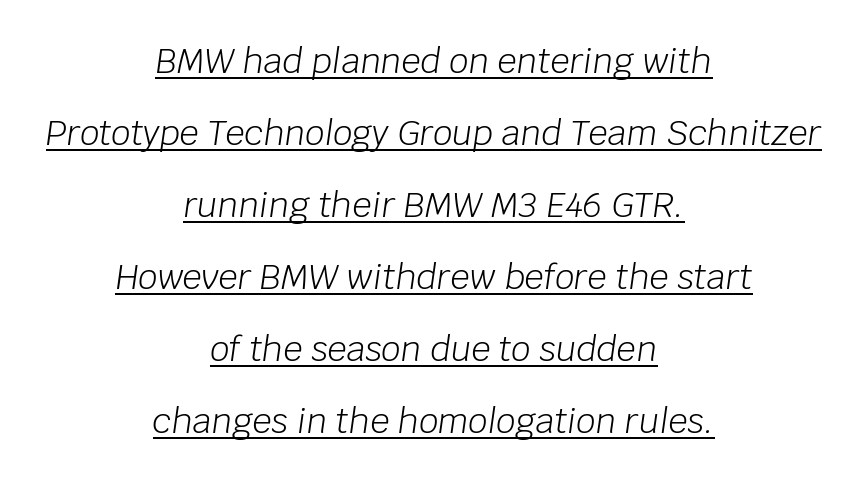
{"italic": "yes", "lean": "right", "slant_degrees": 8, "bold": "no", "weight": "light", "width": "normal", "stroke_contrast": "low", "x_height": "large", "monospaced": "no", "underline": "yes", "align": "center", "line_spacing": "loose", "line_spacing_ratio": 2.12, "letter_spacing": "normal", "letter_spacing_em": 0.0, "glyph_px": 34}
